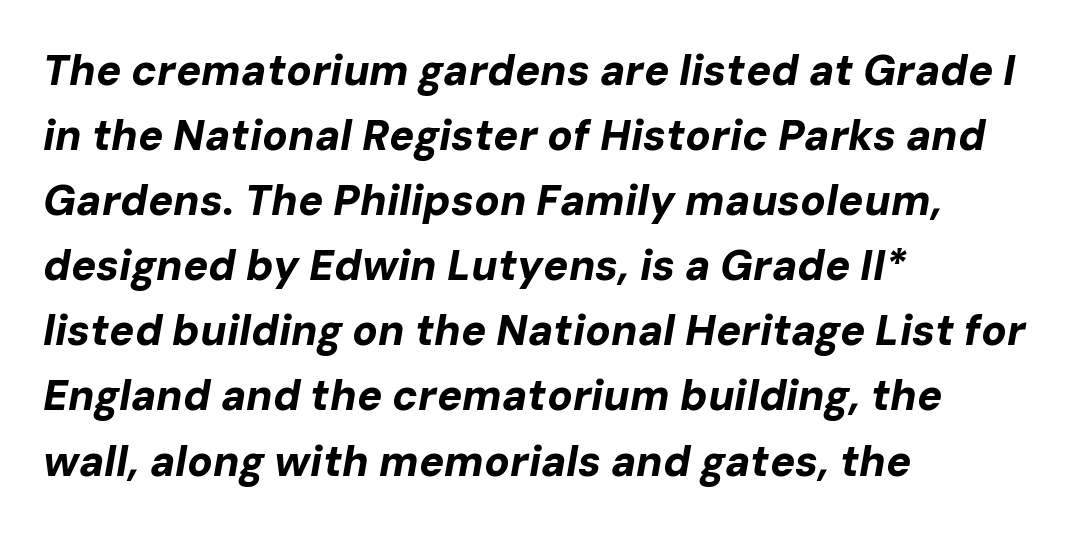
Q: Is the text bold? A: Yes.
Q: Is the text italic (slanted)? A: Yes, it leans right by about 10 degrees.
Q: Is the text underlined? A: No.
Q: How is the paragraph aligned? A: Left-aligned.
Q: Is the spacing between letters normal or unusually wide? A: Normal.
Q: Is the spacing between lines tight, normal or loose? A: Normal.
Q: Width (condensed, normal, or wide)? A: Normal.
Q: Stroke contrast? A: Low.
Q: x-height? A: Medium.
Q: Monospaced? A: No.
